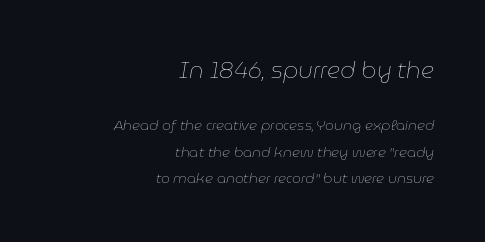
{"italic": "yes", "lean": "right", "slant_degrees": 9, "bold": "no", "underline": "no", "align": "right", "line_spacing": "loose", "line_spacing_ratio": 1.9, "letter_spacing": "normal", "letter_spacing_em": 0.0, "larger_block": "first", "size_ratio": 1.64, "glyph_px": 23}
